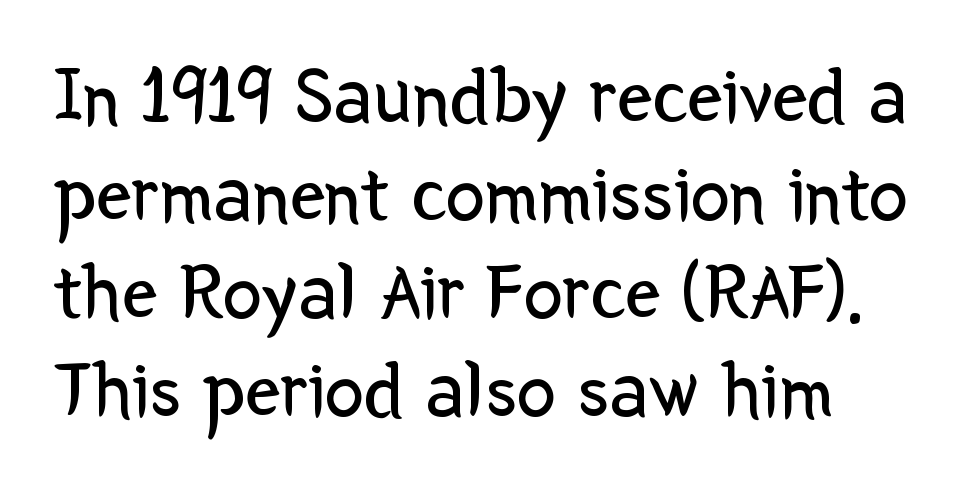
Q: Is the text bold? A: No.
Q: Is the text italic (slanted)? A: No, it is upright.
Q: Is the typeface a serif or a sans-serif typeface? A: Sans-serif.
Q: Is the text underlined? A: No.
Q: Is the spacing between letters normal or unusually wide? A: Normal.
Q: Width (condensed, normal, or wide)? A: Normal.
Q: Stroke contrast? A: Low.
Q: x-height? A: Medium.
Q: Monospaced? A: No.
